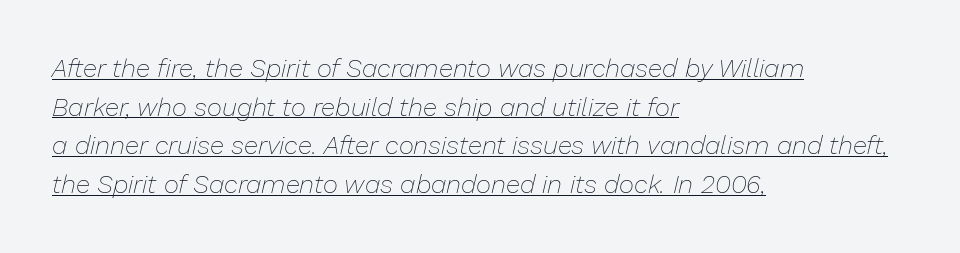
Q: Is the text bold? A: No.
Q: Is the text italic (slanted)? A: Yes, it leans right by about 13 degrees.
Q: Is the text underlined? A: Yes.
Q: How is the paragraph aligned? A: Left-aligned.
Q: Is the spacing between letters normal or unusually wide? A: Normal.
Q: Is the spacing between lines tight, normal or loose? A: Normal.
